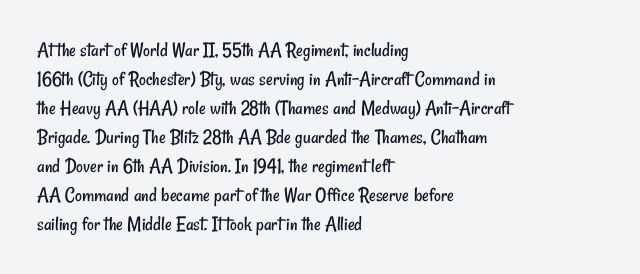
Q: Is the text bold? A: No.
Q: Is the text underlined? A: No.
Q: How is the paragraph aligned? A: Left-aligned.
Q: Is the spacing between letters normal or unusually wide? A: Normal.
Q: Is the spacing between lines tight, normal or loose? A: Normal.
